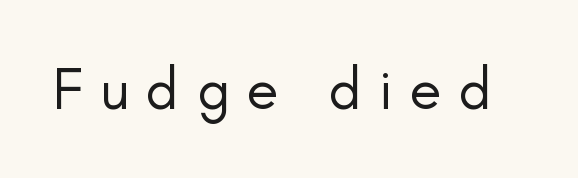
You could not count columns in this text — the font is proportionally spaced. The words here are not underlined. This reads as an unemphasized weight, regular at the heaviest. Ordinary non-slanted type is in use.
